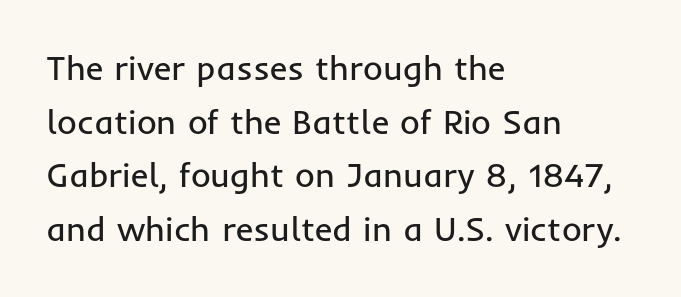
Evenly set lines give the paragraph a standard silhouette. Students, note that the glyphs here touch the page at normal intervals. Type without underlining. The strokes are not fattened; the text isn't bold. Proportional: the letters do not fall into vertical columns. This is roman type, the default non-slanted kind.
